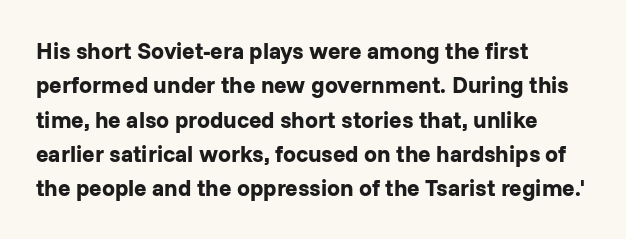
{"italic": "no", "bold": "yes", "underline": "no", "align": "left", "line_spacing": "normal", "line_spacing_ratio": 1.49, "letter_spacing": "normal", "letter_spacing_em": 0.0, "glyph_px": 23}
